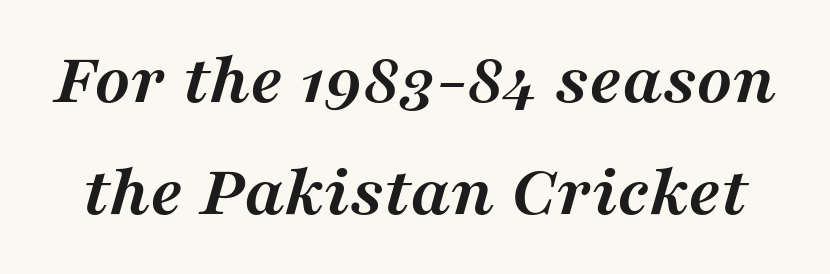
What kind of face is this? One with serifs. Set as a true bold cut, around the 700 mark. Only glyphs here, with clear space below each row. The text carries the slant typical of an italic or oblique font. Character widths vary here, with narrow letters taking less room than wide ones. One glance says typical: line gaps are just what's usual.
